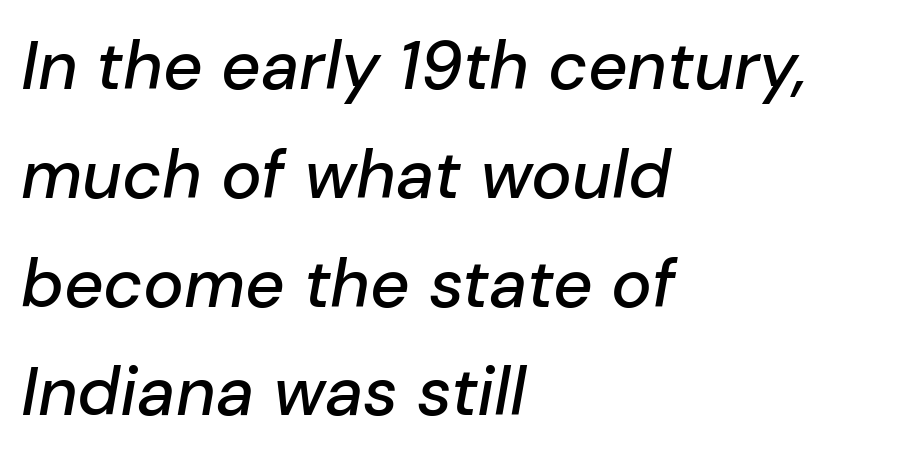
Q: Is the text italic (slanted)? A: Yes, it leans right by about 10 degrees.
Q: Is the text underlined? A: No.
Q: How is the paragraph aligned? A: Left-aligned.
Q: Is the spacing between letters normal or unusually wide? A: Normal.
Q: Is the spacing between lines tight, normal or loose? A: Normal.
Q: Width (condensed, normal, or wide)? A: Normal.
Q: Stroke contrast? A: Low.
Q: x-height? A: Medium.
Q: Monospaced? A: No.
